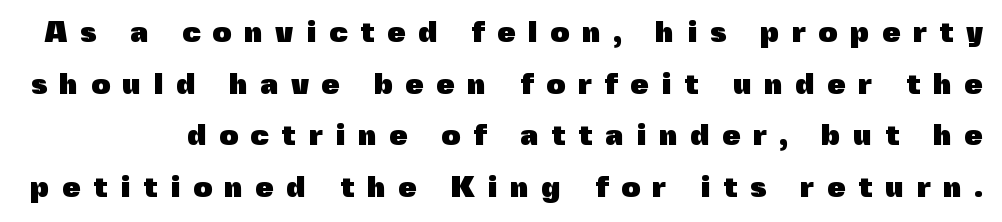
{"serif": "no", "italic": "no", "bold": "yes", "weight": "heavy", "width": "normal", "x_height": "medium", "monospaced": "no", "underline": "no", "line_spacing_ratio": 1.72, "letter_spacing": "wide", "letter_spacing_em": 0.41, "glyph_px": 30}
